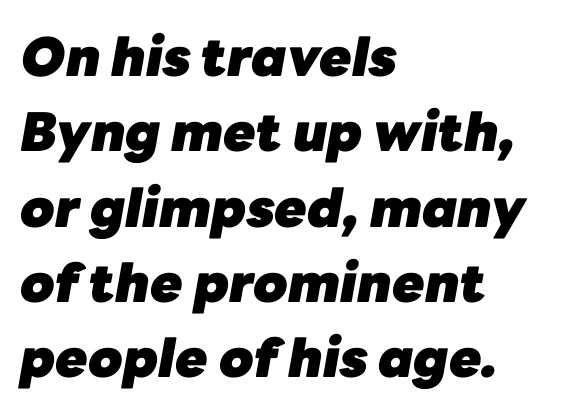
A dark, heavy texture on the line: the type is bold. The space directly below the letters is spotless. Think of a printed novel: that variable character pitch is what you see here. The font's italic variant was chosen for this text. One glance says typical: line gaps are just what's usual. Default kerning and tracking; the words read as compact shapes.
